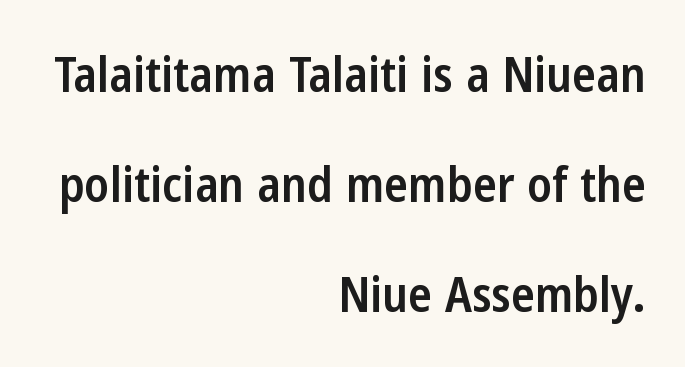
The leading is generous, giving the passage an open texture. Note the varied advance widths — an 'i' is clearly narrower than an 'm'. The ragged edge is on the left, which tells us the setting is flush right. Notice how the stems are strictly vertical — no italics here. Quick note: underline off. Classification — sans serif.
